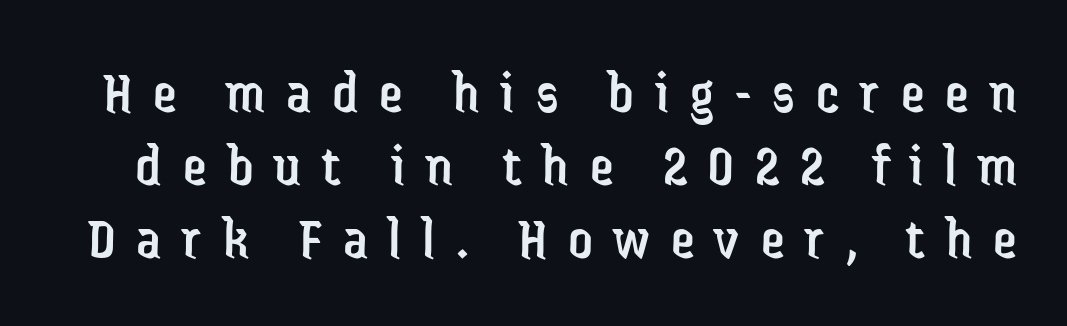
A bare baseline throughout the passage. Examine the stroke ends and you'll find no serifs. Here the designer chose a conventional face with non-uniform glyph widths. Tall strokes in this sample are plumb rather than angled. The letters look calm and open, with moderate or lighter stems.
